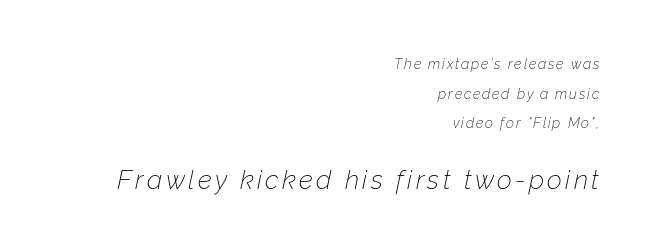
The image shows 26 px text type, italic (leaning right); set right-aligned, loose line spacing (2.11x), not underlined; the second (bottom) block is 1.86x larger.
